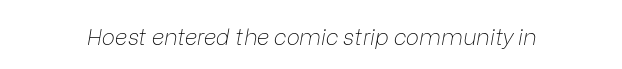
Q: Is the text bold? A: No.
Q: Is the text italic (slanted)? A: Yes, it leans right by about 9 degrees.
Q: Is the text underlined? A: No.
Q: Is the spacing between letters normal or unusually wide? A: Normal.
